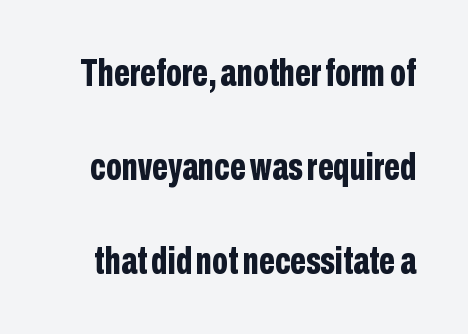
{"serif": "no", "italic": "no", "bold": "yes", "weight": "bold", "width": "condensed", "stroke_contrast": "low", "x_height": "medium", "monospaced": "no", "underline": "no", "line_spacing": "loose", "line_spacing_ratio": 2.47, "letter_spacing": "normal", "letter_spacing_em": 0.0, "glyph_px": 38}
